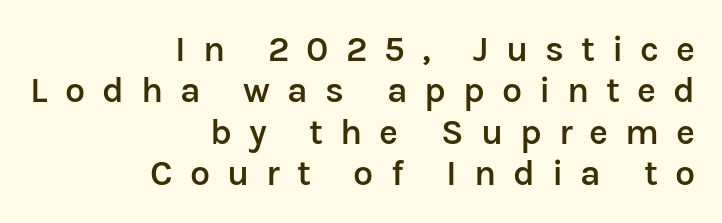
The image shows 36 px semibold sans-serif type, upright; set right-aligned, tight line spacing (1.15x), unusually wide letter spacing (+0.47 em), not underlined; low stroke contrast and a medium x-height.
